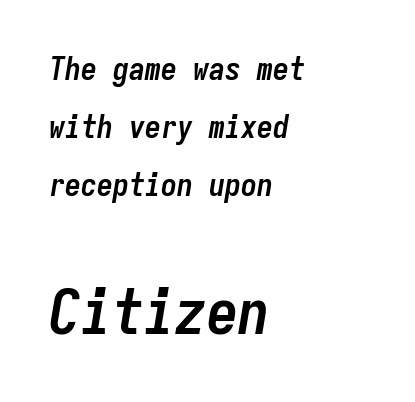
{"italic": "yes", "lean": "right", "slant_degrees": 9, "bold": "yes", "weight": "semibold", "width": "condensed", "stroke_contrast": "low", "x_height": "medium", "monospaced": "yes", "underline": "no", "align": "left", "line_spacing_ratio": 1.81, "letter_spacing": "normal", "letter_spacing_em": 0.0, "larger_block": "second", "size_ratio": 1.97, "glyph_px": 63}
